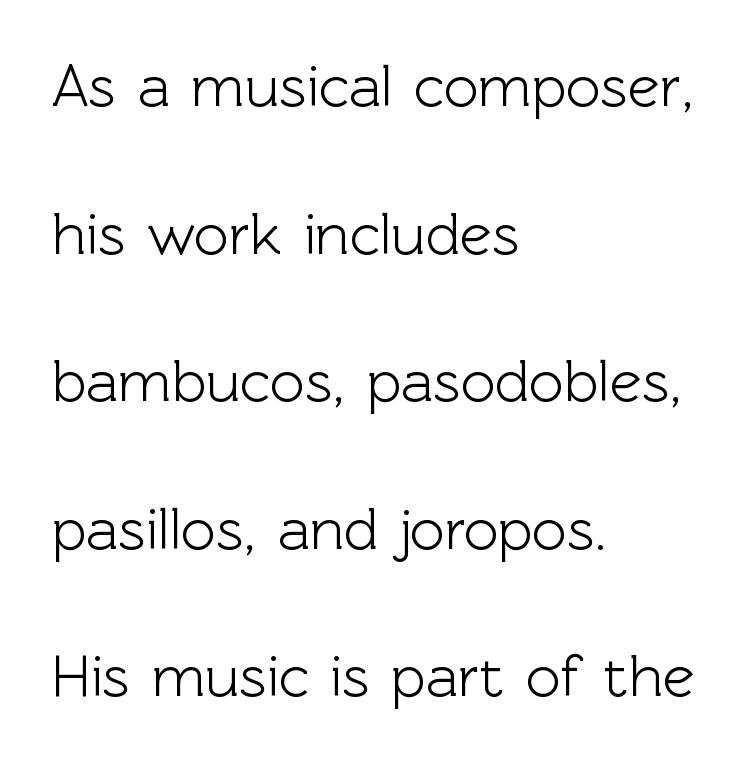
Ascenders rise straight up at ninety degrees. The type family on display is of the sans-serif kind. The passage shown is typed in a proportional face where columns would drift. The rag falls on the right side of this text block.
